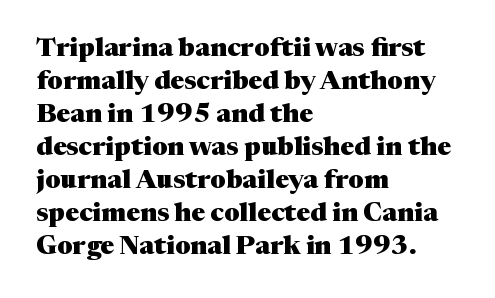
The image shows 26 px bold type, upright; set left-aligned, normal line spacing (1.27x), normal letter spacing, not underlined.
